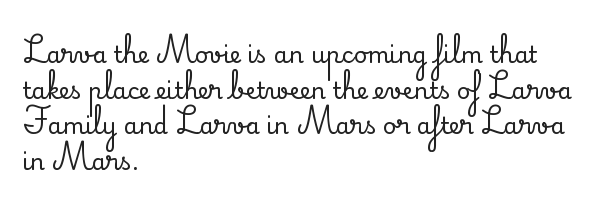
The image shows 23 px text type, upright; set left-aligned, normal line spacing (1.55x), normal letter spacing, not underlined.
